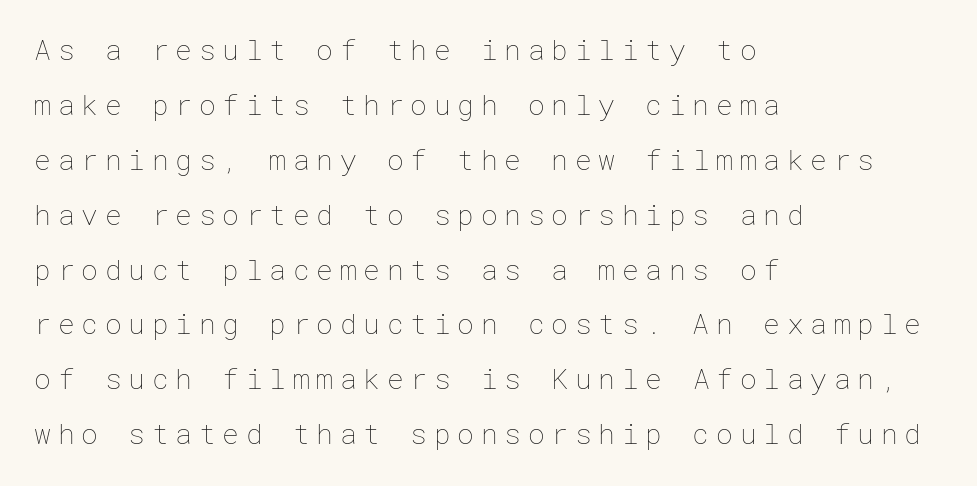
Q: Is the text bold? A: No.
Q: Is the text italic (slanted)? A: No, it is upright.
Q: Is the text underlined? A: No.
Q: How is the paragraph aligned? A: Left-aligned.
Q: Is the spacing between letters normal or unusually wide? A: Unusually wide.
Q: Is the spacing between lines tight, normal or loose? A: Loose.
Q: Width (condensed, normal, or wide)? A: Normal.
Q: Stroke contrast? A: Low.
Q: x-height? A: Medium.
